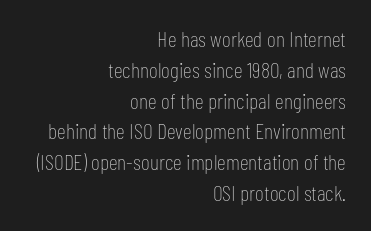
Q: Is the text bold? A: No.
Q: Is the text italic (slanted)? A: No, it is upright.
Q: Is the text underlined? A: No.
Q: How is the paragraph aligned? A: Right-aligned.
Q: Is the spacing between letters normal or unusually wide? A: Normal.
Q: Is the spacing between lines tight, normal or loose? A: Normal.
